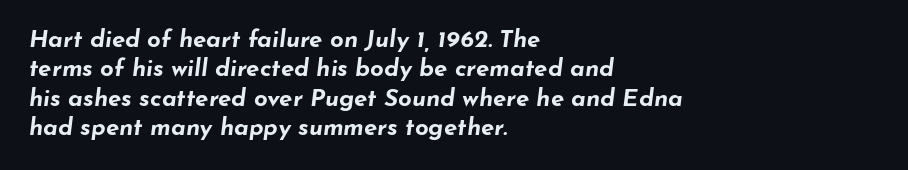
The image shows 24 px bold type, italic (leaning right); set left-aligned, line spacing 1.22x, normal letter spacing, not underlined.
